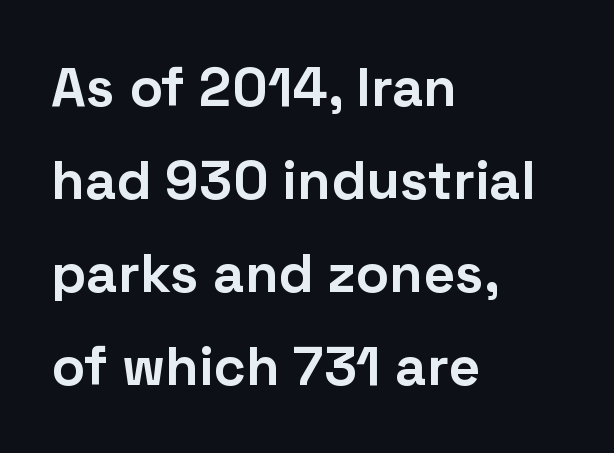
The image shows 55 px bold sans-serif type, upright; set left-aligned, normal line spacing (1.69x), normal letter spacing, not underlined; low stroke contrast and a medium x-height.
